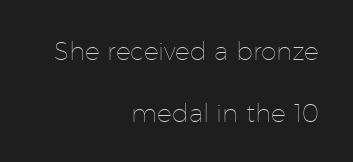
{"italic": "no", "bold": "no", "underline": "no", "align": "right", "line_spacing": "loose", "line_spacing_ratio": 2.49, "letter_spacing": "normal", "letter_spacing_em": 0.0, "glyph_px": 25}
